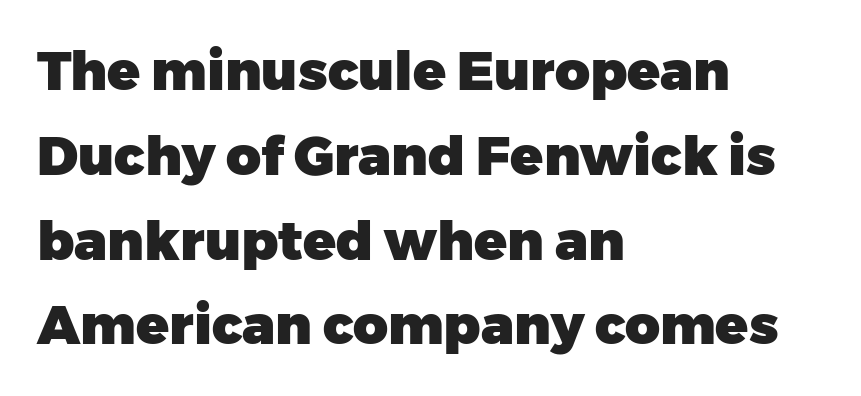
Typesetter's note: full bold, strokes at maximum text heaviness. Compared with typical body copy, the letter spacing here is the same. Is this a fixed-width face? No — the glyphs have proportional, varying widths. Nobody drew a line under any word here.
